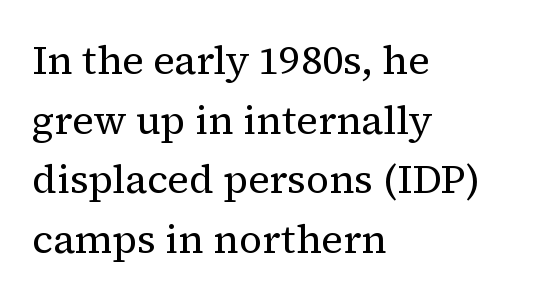
The face used here is proportionally spaced, like ordinary book or web type. These glyphs show unthickened strokes, regular width or finer. Horizontal bands of white between lines are of average thickness. Are there feet on the stems? There are — it's a serif. The paragraph has a hard left edge and a soft right edge.
